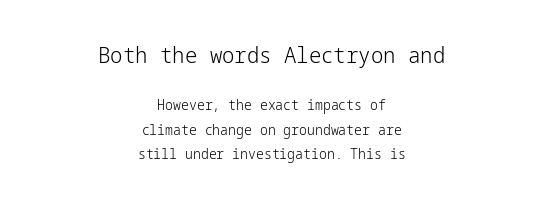
Every stem runs plumb, perpendicular to the baseline. Spacing between characters is what you'd get straight out of the box. Alignment: centered. Rule under the text: the space is simply empty.
